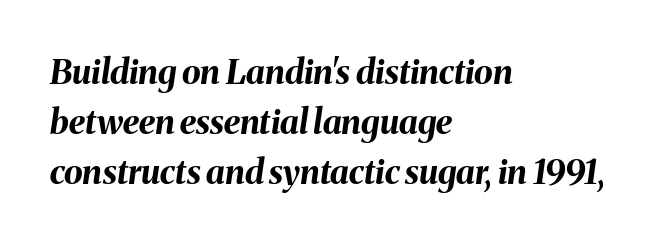
{"italic": "yes", "lean": "right", "slant_degrees": 8, "bold": "yes", "weight": "bold", "width": "normal", "stroke_contrast": "medium", "x_height": "medium", "monospaced": "no", "underline": "no", "align": "left", "line_spacing": "normal", "line_spacing_ratio": 1.47, "letter_spacing": "normal", "letter_spacing_em": 0.0, "glyph_px": 34}
